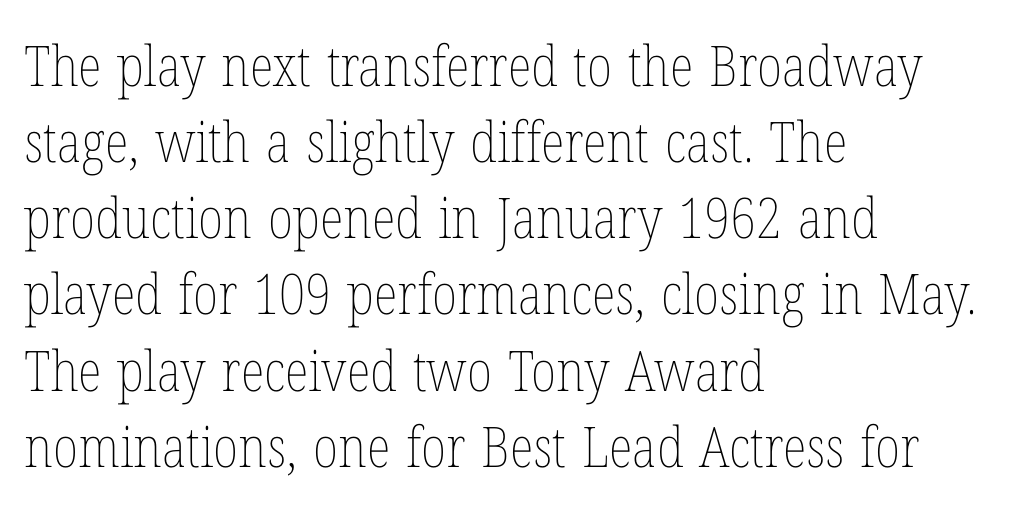
The image shows 56 px thin, condensed type, upright; set left-aligned, normal line spacing (1.36x), normal letter spacing, not underlined; low stroke contrast and a medium x-height.
